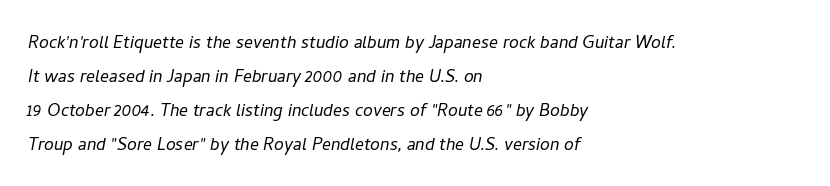
Q: Is the text bold? A: No.
Q: Is the text italic (slanted)? A: Yes, it leans right by about 11 degrees.
Q: Is the text underlined? A: No.
Q: How is the paragraph aligned? A: Left-aligned.
Q: Is the spacing between letters normal or unusually wide? A: Normal.
Q: Is the spacing between lines tight, normal or loose? A: Normal.
